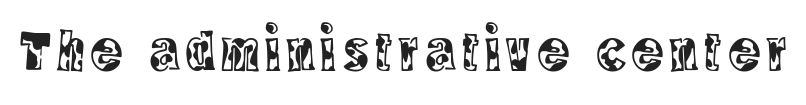
Nope, not italic — everything's standing straight. Has an underline been added? It has not. A typesetter would call this proportional, since set widths differ per character. You can tell from the footed stems that serif type was used.
